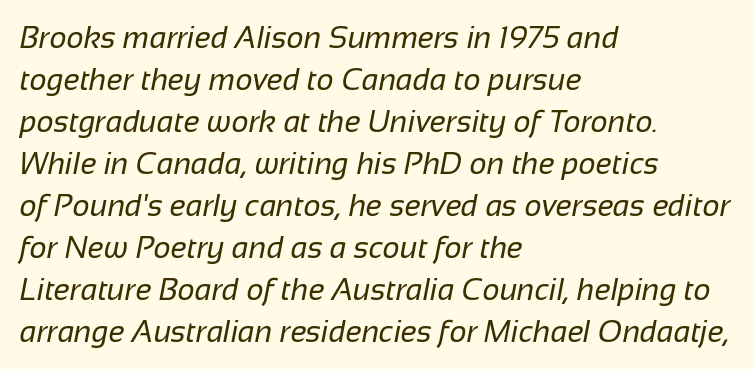
Notice how descenders clear the ascenders below comfortably — that's standard leading. Line beginnings align vertically; line endings do not. Do the characters align in a grid? No, the font is proportional. Unmarked baselines from the first word to the last. The passage shown is typeset with a sans-serif family.
